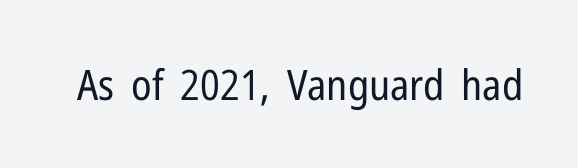
The image shows 42 px regular-weight, condensed sans-serif type, upright; set normal letter spacing, not underlined; low stroke contrast and a medium x-height.
